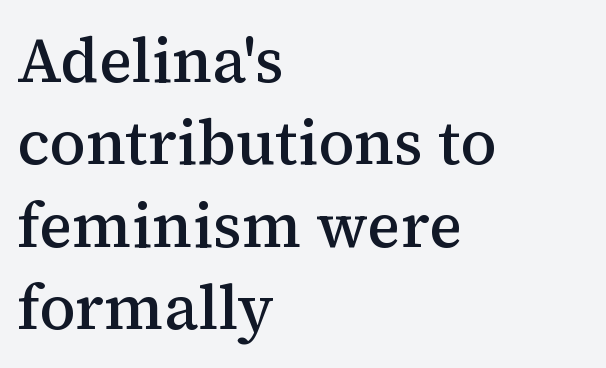
Ordinary non-slanted type is in use. Each word holds together tightly as a unit, with standard inter-letter gaps. The line-height multiplier appears to be the usual default. The baseline area is clear.
